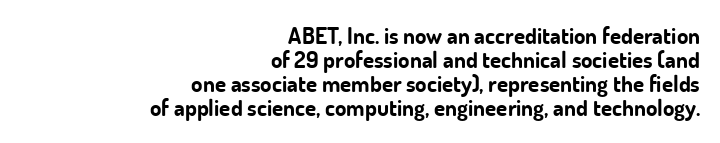
The image shows 23 px bold type, upright; set right-aligned, tight line spacing (1.05x), normal letter spacing, not underlined.
